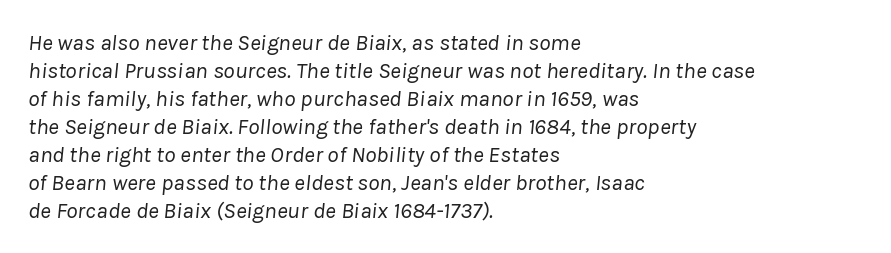
The image shows 23 px text type, italic (leaning right); set left-aligned, line spacing 1.22x, normal letter spacing, not underlined.
